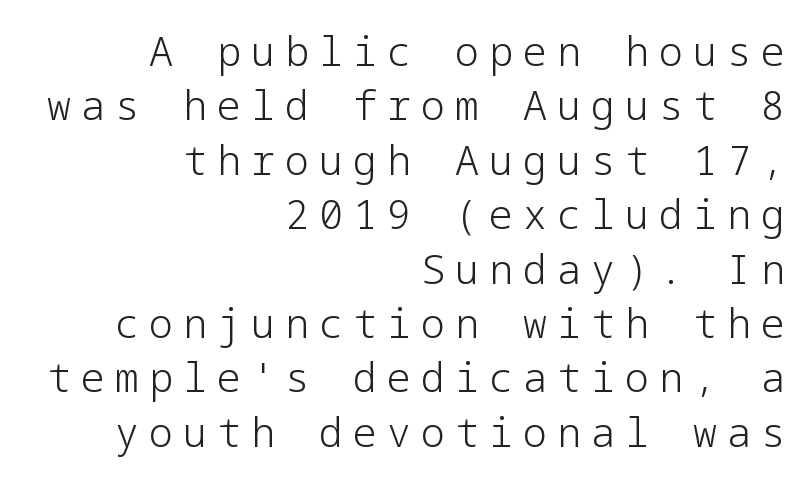
The image shows 40 px light sans-serif type, upright; set right-aligned, normal line spacing (1.36x), unusually wide letter spacing (+0.25 em), not underlined; low stroke contrast and a medium x-height.
